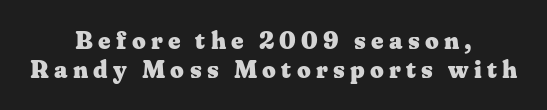
{"italic": "no", "bold": "yes", "underline": "no", "align": "center", "line_spacing_ratio": 1.19, "letter_spacing": "wide", "letter_spacing_em": 0.22, "glyph_px": 24}
